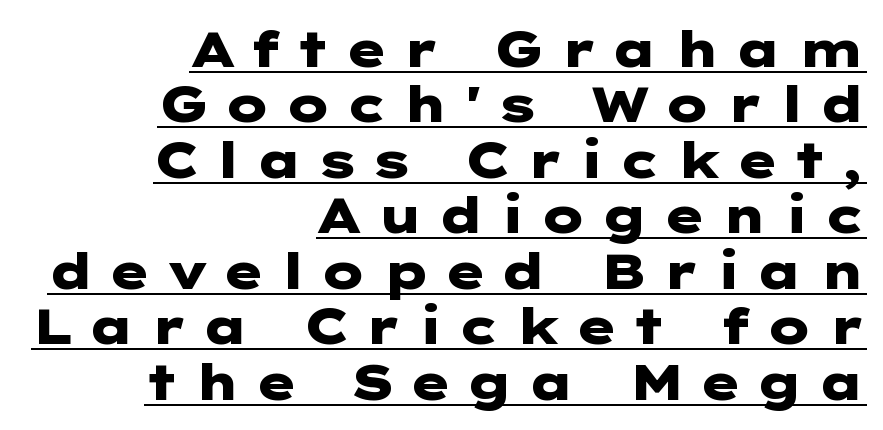
Grotesque or geometric, the face here clearly has no serifs. Chunky letters — that's bold for sure. Does the copy run flush right? Yes — the right margin is perfectly even. Does the leading feel generous? Not at all — it's pinched. Unlike italic type, these characters show no tilt at all. The tracking jumps out immediately: characters are airy and widely separated.
